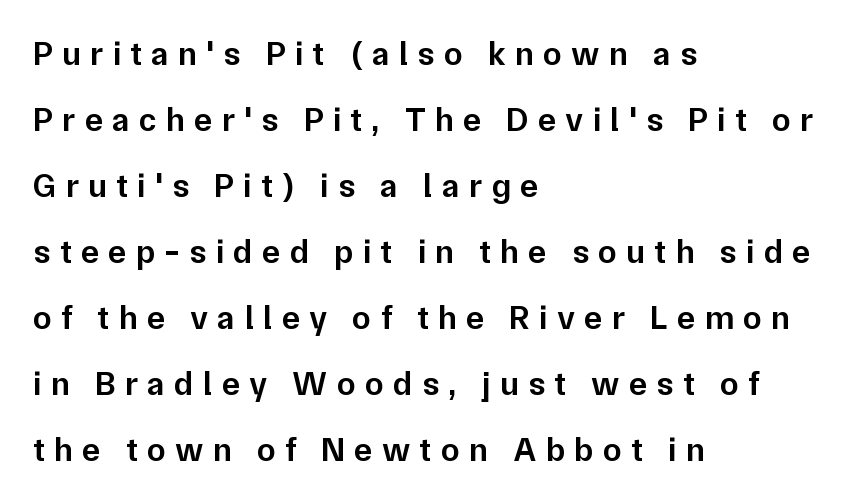
{"serif": "no", "italic": "no", "bold": "semi", "weight": "semibold", "width": "normal", "stroke_contrast": "low", "x_height": "medium", "monospaced": "no", "underline": "no", "align": "left", "line_spacing": "loose", "line_spacing_ratio": 1.94, "letter_spacing": "wide", "letter_spacing_em": 0.27, "glyph_px": 34}
